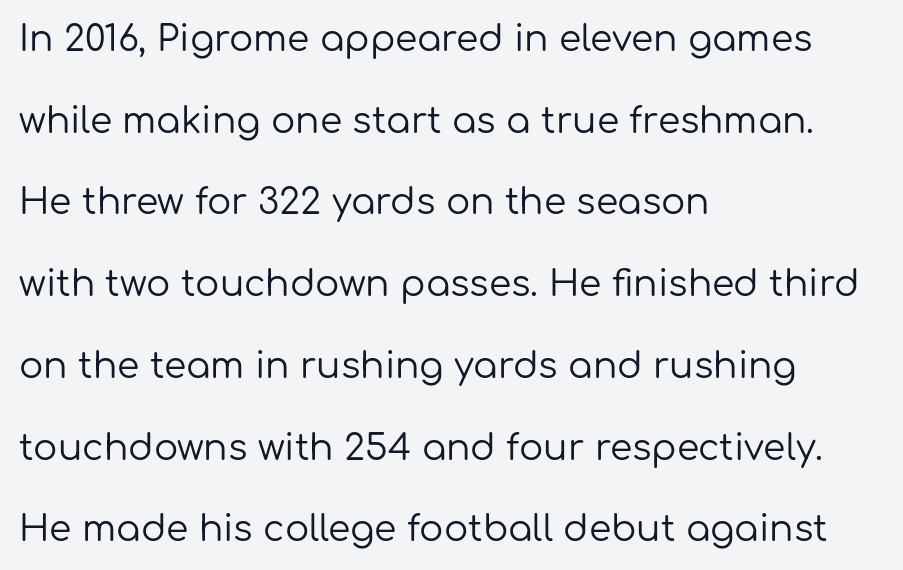
Q: Is the text bold? A: No.
Q: Is the text italic (slanted)? A: No, it is upright.
Q: Is the typeface a serif or a sans-serif typeface? A: Sans-serif.
Q: Is the text underlined? A: No.
Q: How is the paragraph aligned? A: Left-aligned.
Q: Is the spacing between letters normal or unusually wide? A: Normal.
Q: Is the spacing between lines tight, normal or loose? A: Loose.
Q: Width (condensed, normal, or wide)? A: Normal.
Q: Stroke contrast? A: Low.
Q: x-height? A: Medium.
Q: Monospaced? A: No.
